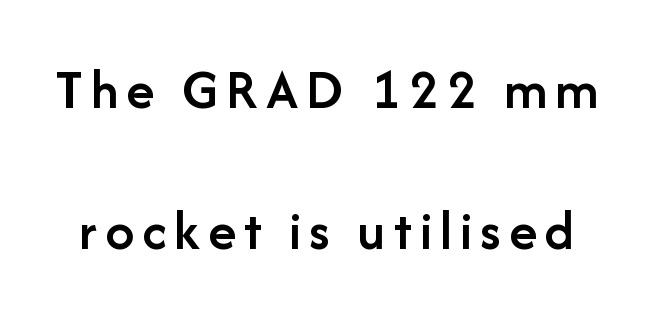
Q: Is the text bold? A: Semi-bold.
Q: Is the text italic (slanted)? A: No, it is upright.
Q: Is the typeface a serif or a sans-serif typeface? A: Sans-serif.
Q: Is the text underlined? A: No.
Q: Is the spacing between lines tight, normal or loose? A: Loose.
Q: Width (condensed, normal, or wide)? A: Normal.
Q: Stroke contrast? A: Low.
Q: x-height? A: Medium.
Q: Monospaced? A: No.
